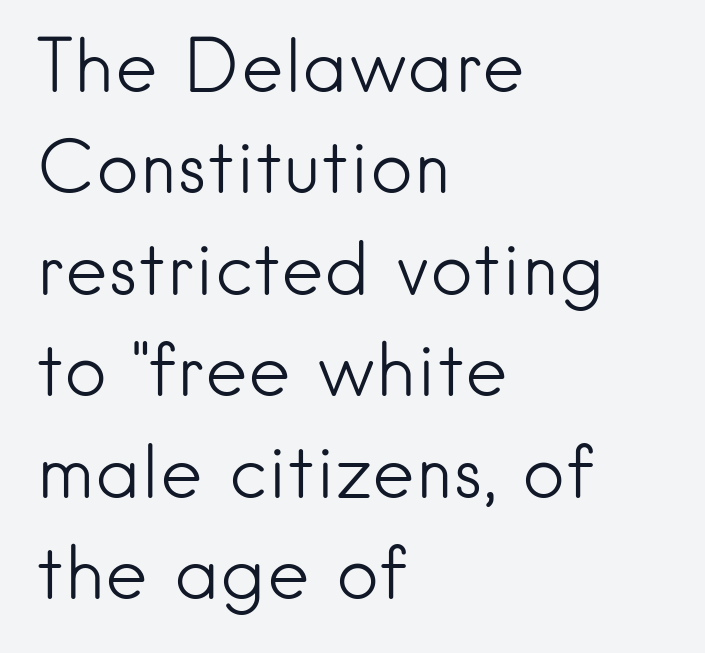
Q: Is the text bold? A: No.
Q: Is the text italic (slanted)? A: No, it is upright.
Q: Is the typeface a serif or a sans-serif typeface? A: Sans-serif.
Q: Is the text underlined? A: No.
Q: How is the paragraph aligned? A: Left-aligned.
Q: Is the spacing between letters normal or unusually wide? A: Normal.
Q: Is the spacing between lines tight, normal or loose? A: Normal.
Q: Width (condensed, normal, or wide)? A: Normal.
Q: Stroke contrast? A: Low.
Q: x-height? A: Small.
Q: Monospaced? A: No.
